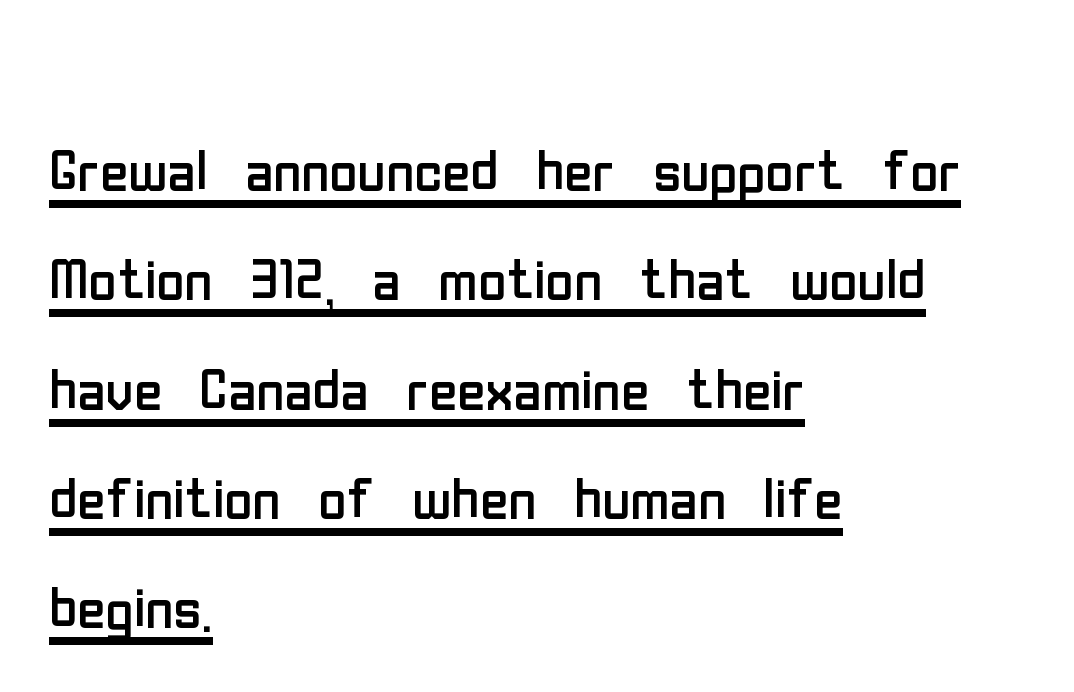
The glyphs are accompanied by a horizontal stroke just below them. Leading: standard. Line beginnings align vertically; line endings do not. Look at the tracking — it's just the regular setting, nothing added. On a weight scale, this lands at 450 or below.
